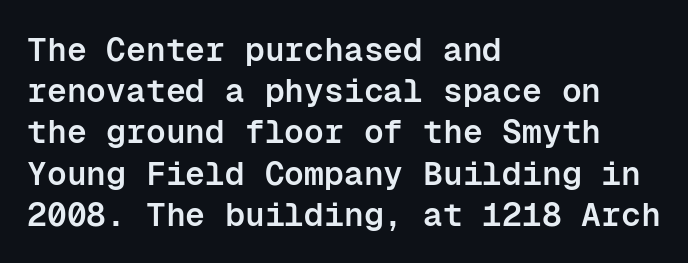
The image shows 33 px semibold sans-serif type, upright, monospaced; set left-aligned, normal line spacing (1.25x), normal letter spacing, not underlined; low stroke contrast and a medium x-height.
